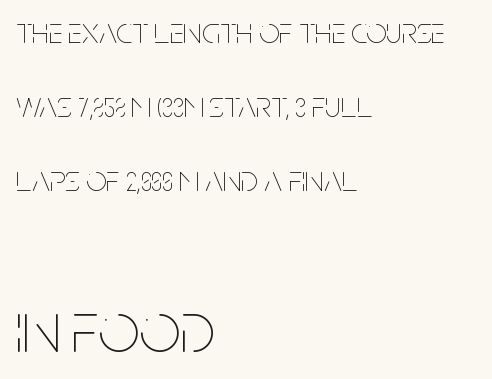
The image shows 73 px thin, condensed type, upright; set left-aligned, loose line spacing (2.06x), normal letter spacing, not underlined; the second (bottom) block is 2.03x larger; low stroke contrast and a large x-height.
